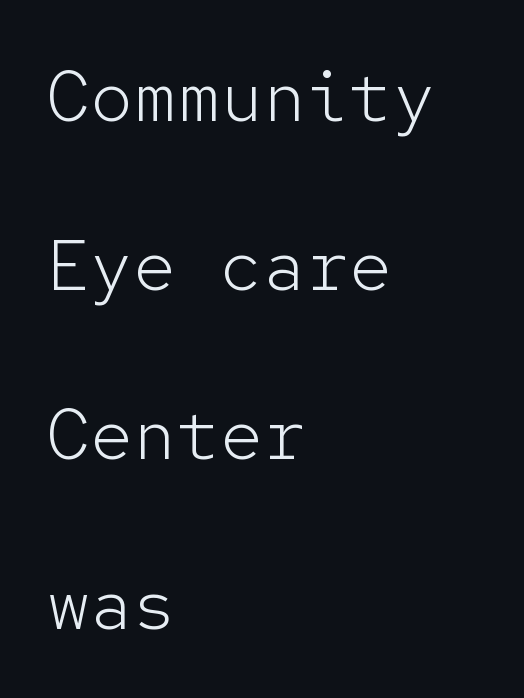
Short note: letters normally spaced. A typesetter would call this monospace, since all characters share one set width. The typeface chosen for these lines omits serifs. Decoration check: the copy has no underline. Quick note: not italic, upright.
